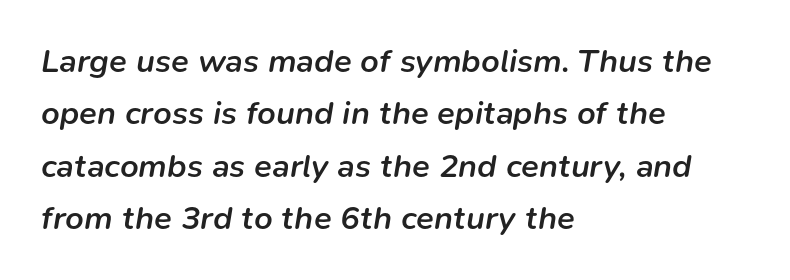
{"italic": "yes", "lean": "right", "slant_degrees": 9, "bold": "semi", "weight": "semibold", "width": "normal", "stroke_contrast": "low", "x_height": "medium", "monospaced": "no", "underline": "no", "align": "left", "line_spacing": "normal", "line_spacing_ratio": 1.59, "letter_spacing": "normal", "letter_spacing_em": 0.0, "glyph_px": 33}
